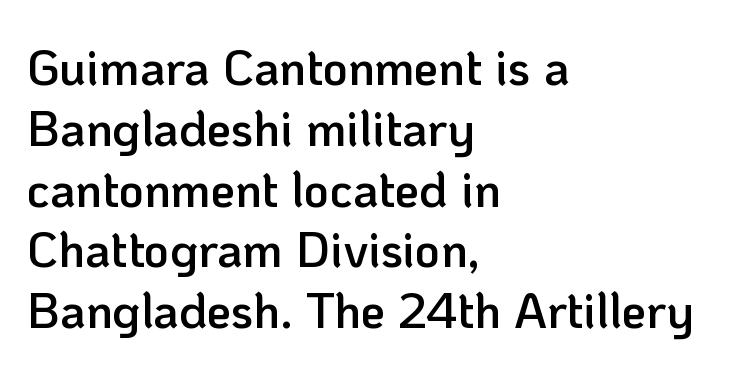
{"serif": "no", "italic": "no", "bold": "semi", "weight": "semibold", "width": "normal", "stroke_contrast": "low", "x_height": "medium", "monospaced": "no", "underline": "no", "align": "left", "line_spacing_ratio": 1.24, "letter_spacing": "normal", "letter_spacing_em": 0.0, "glyph_px": 49}
